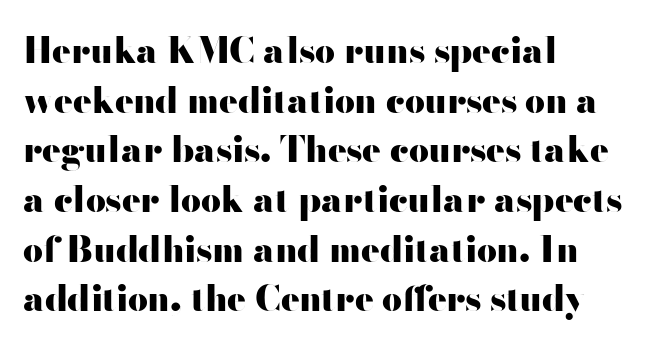
A typesetter would call this proportional, since set widths differ per character. What stands out about the letter spacing? Nothing — it is the standard amount. The lines are quadded left. Summary of weight: heavy, a full bold. The axis of the letterforms is exactly vertical.
